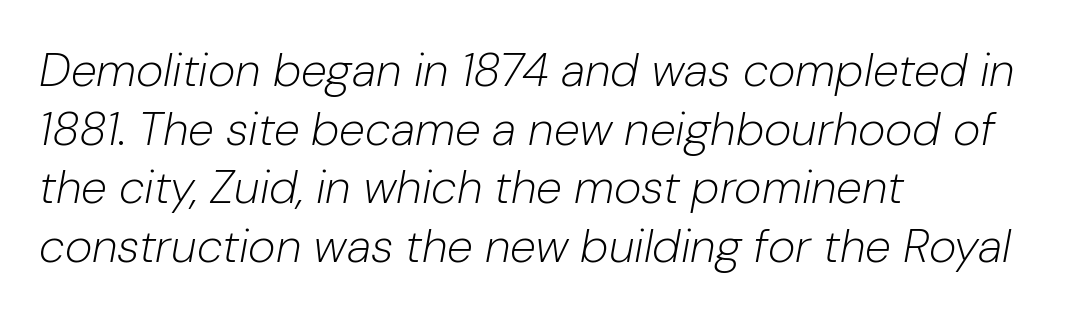
The image shows 47 px light type, italic (leaning right); set left-aligned, normal line spacing (1.25x), normal letter spacing, not underlined; low stroke contrast and a medium x-height.
